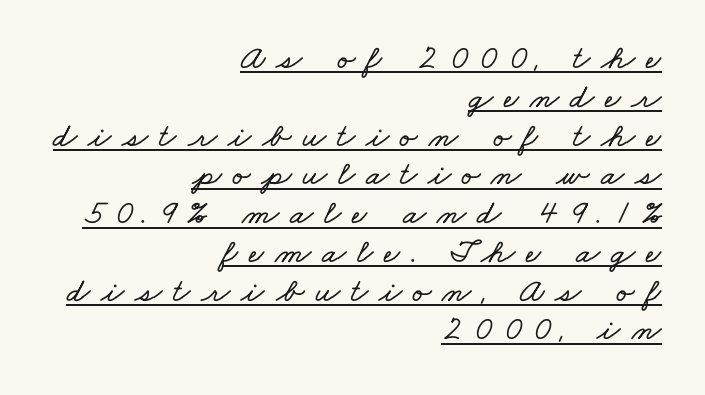
{"width": "wide", "stroke_contrast": "low", "x_height": "small", "monospaced": "no", "underline": "yes", "align": "right", "line_spacing": "tight", "line_spacing_ratio": 1.14, "letter_spacing": "wide", "letter_spacing_em": 0.32, "glyph_px": 34}
